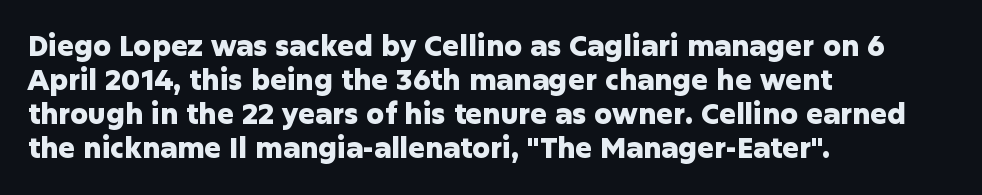
{"serif": "no", "italic": "no", "bold": "yes", "weight": "heavy", "width": "normal", "stroke_contrast": "low", "x_height": "medium", "monospaced": "no", "underline": "no", "align": "left", "line_spacing_ratio": 1.22, "letter_spacing": "normal", "letter_spacing_em": 0.0, "glyph_px": 28}
